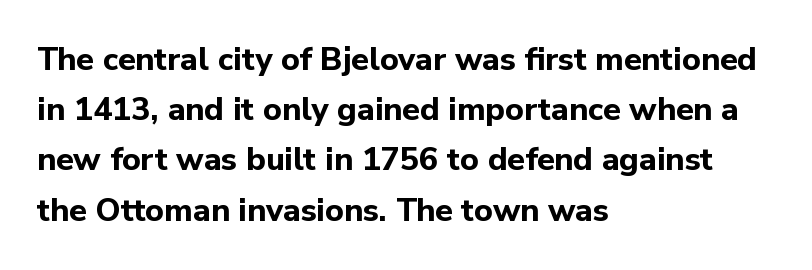
{"serif": "no", "italic": "no", "bold": "yes", "weight": "bold", "width": "normal", "stroke_contrast": "low", "x_height": "medium", "monospaced": "no", "underline": "no", "align": "left", "line_spacing": "normal", "line_spacing_ratio": 1.57, "letter_spacing": "normal", "letter_spacing_em": 0.0, "glyph_px": 32}
